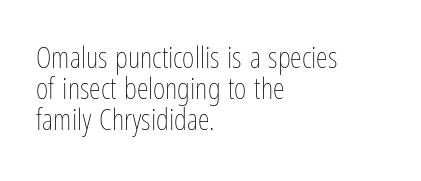
Q: Is the text bold? A: No.
Q: Is the text italic (slanted)? A: No, it is upright.
Q: Is the text underlined? A: No.
Q: How is the paragraph aligned? A: Left-aligned.
Q: Is the spacing between letters normal or unusually wide? A: Normal.
Q: Is the spacing between lines tight, normal or loose? A: Tight.
Q: Width (condensed, normal, or wide)? A: Condensed.
Q: Stroke contrast? A: Low.
Q: x-height? A: Medium.
Q: Monospaced? A: No.
